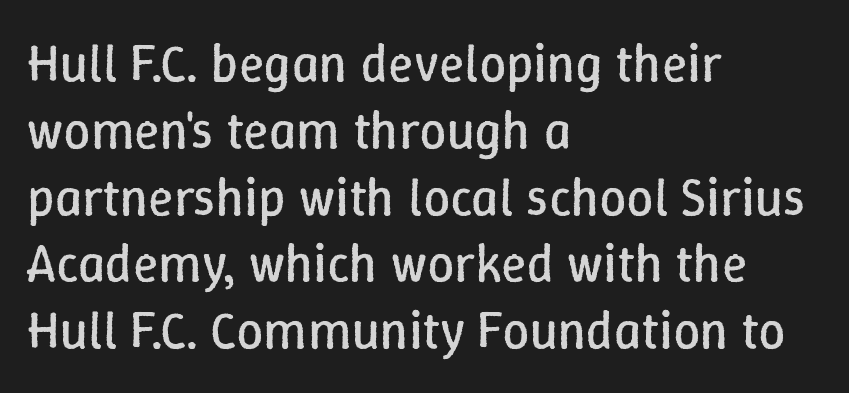
The baseline area is clear. These lines are set flush left with a ragged right edge. Stems and bowls with no extra thickness — not bold. If you drew a line through each stem, it would be perfectly vertical. Short note: letters normally spaced.
